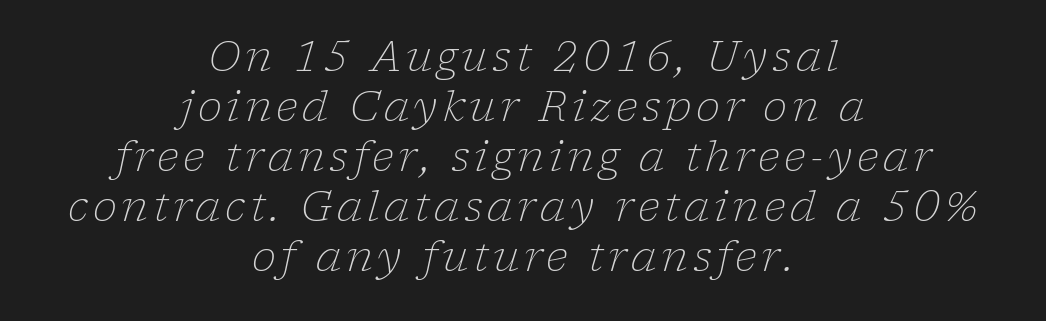
When letters slant like this, we call the style italic. Serifs: yes, visible at the terminals of the letterforms. Do the characters align in a grid? No, the font is proportional. Think standard paragraph weight, or any step lighter than that.
